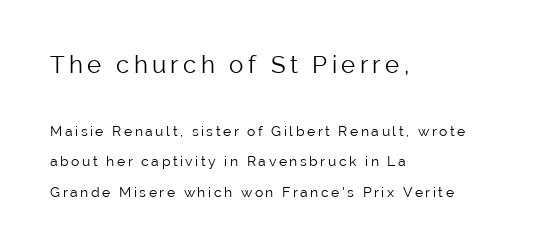
The image shows 24 px text type, upright; set left-aligned, loose line spacing (2.18x), not underlined; the first (top) block is 1.71x larger.
